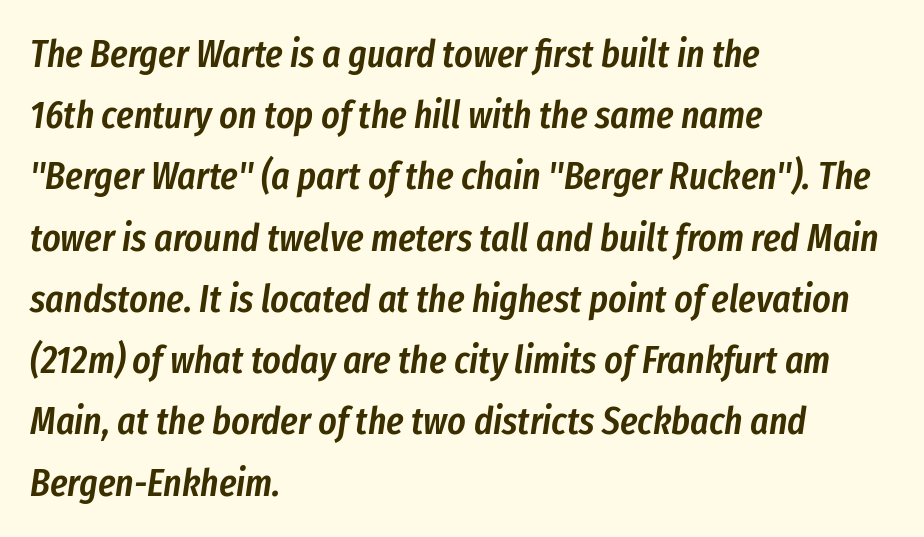
The image shows 39 px semibold, condensed type, italic (leaning right); set left-aligned, normal line spacing (1.57x), normal letter spacing, not underlined; low stroke contrast and a medium x-height.
